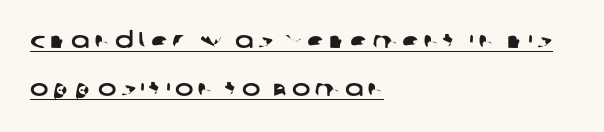
{"underline": "yes", "align": "left", "line_spacing": "loose", "line_spacing_ratio": 2.19, "letter_spacing": "wide", "letter_spacing_em": 0.2, "glyph_px": 22}
